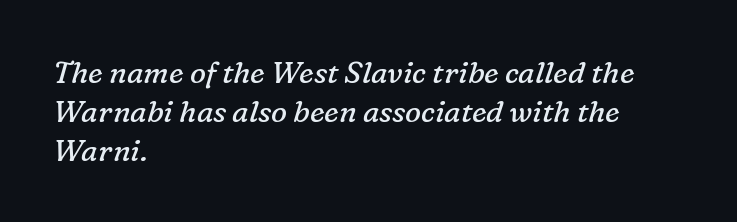
{"serif": "yes", "italic": "yes", "lean": "right", "slant_degrees": 16, "bold": "no", "weight": "regular", "width": "normal", "stroke_contrast": "low", "x_height": "medium", "monospaced": "no", "underline": "no", "align": "left", "line_spacing": "normal", "line_spacing_ratio": 1.3, "letter_spacing": "normal", "letter_spacing_em": 0.0, "glyph_px": 30}
